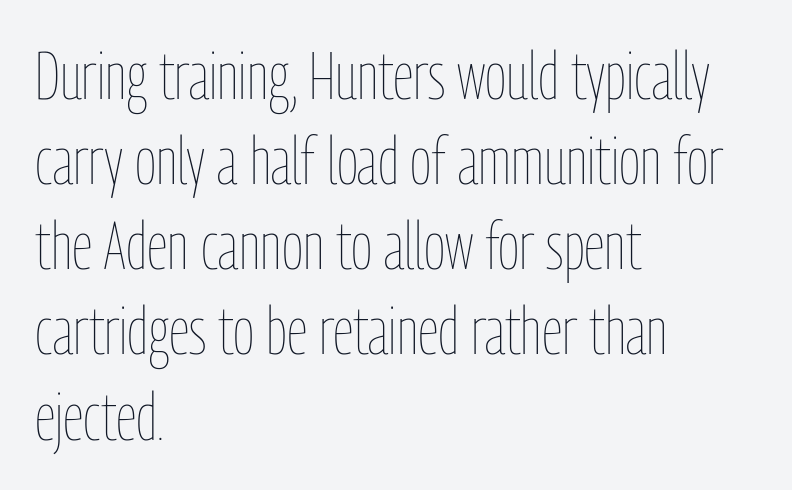
{"italic": "no", "bold": "no", "weight": "thin", "width": "condensed", "stroke_contrast": "low", "x_height": "medium", "monospaced": "no", "underline": "no", "align": "left", "line_spacing": "normal", "line_spacing_ratio": 1.29, "letter_spacing": "normal", "letter_spacing_em": 0.0, "glyph_px": 66}
